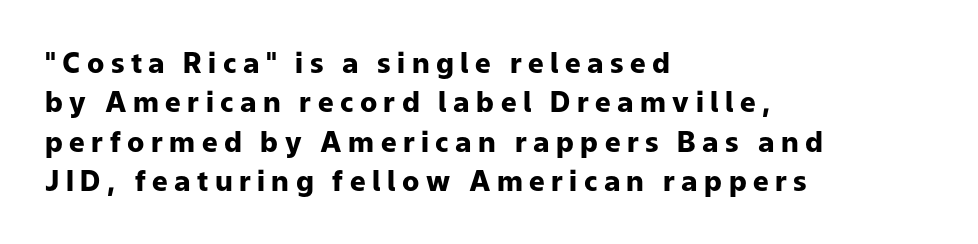
{"serif": "no", "italic": "no", "bold": "yes", "weight": "heavy", "width": "normal", "stroke_contrast": "low", "x_height": "medium", "monospaced": "no", "underline": "no", "align": "left", "line_spacing": "normal", "line_spacing_ratio": 1.41, "letter_spacing": "wide", "letter_spacing_em": 0.23, "glyph_px": 28}
